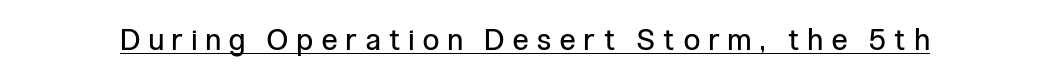
{"serif": "no", "italic": "no", "bold": "no", "weight": "regular", "width": "condensed", "stroke_contrast": "low", "x_height": "medium", "monospaced": "no", "underline": "yes", "letter_spacing": "wide", "letter_spacing_em": 0.31, "glyph_px": 29}
